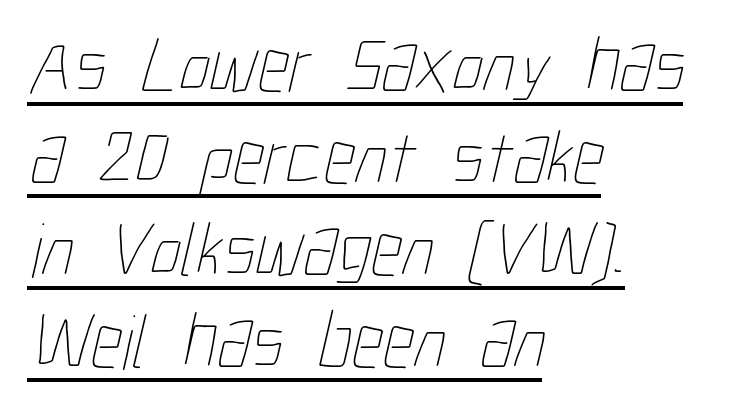
Q: Is the text bold? A: No.
Q: Is the text underlined? A: Yes.
Q: How is the paragraph aligned? A: Left-aligned.
Q: Is the spacing between letters normal or unusually wide? A: Normal.
Q: Width (condensed, normal, or wide)? A: Condensed.
Q: Stroke contrast? A: Low.
Q: x-height? A: Medium.
Q: Monospaced? A: No.
